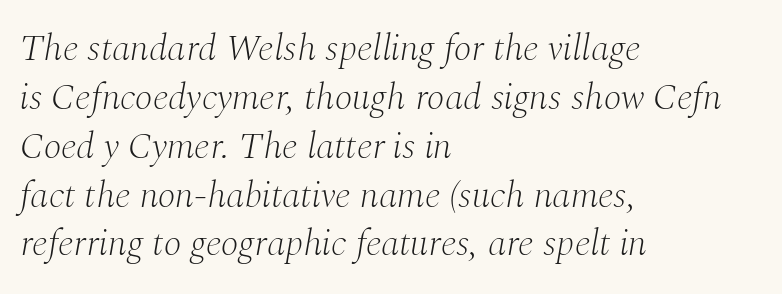
The image shows 37 px light serif type, italic (leaning right); set left-aligned, normal line spacing (1.32x), normal letter spacing, not underlined; medium stroke contrast and a medium x-height.
